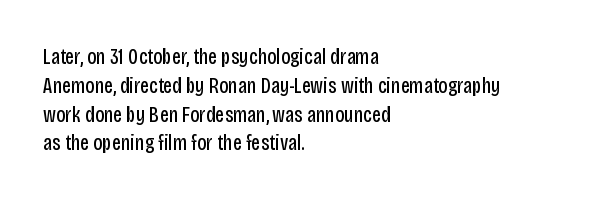
The image shows 22 px text type, upright; set left-aligned, normal line spacing (1.31x), normal letter spacing, not underlined.
